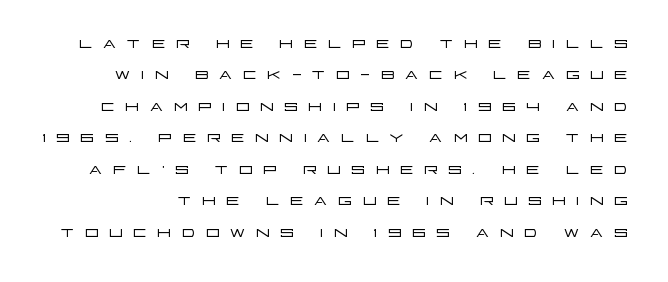
Q: Is the text bold? A: No.
Q: Is the text italic (slanted)? A: No, it is upright.
Q: Is the text underlined? A: No.
Q: Is the spacing between letters normal or unusually wide? A: Unusually wide.
Q: Is the spacing between lines tight, normal or loose? A: Normal.
